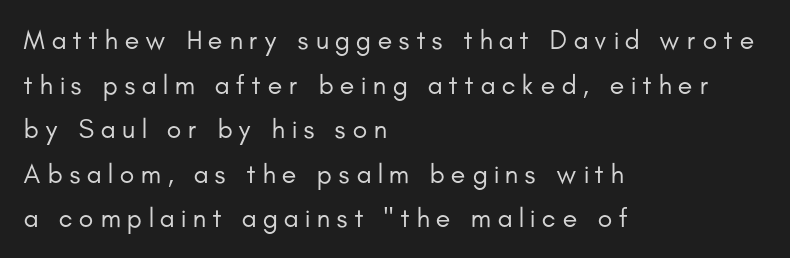
What stands out about the letter spacing? Its width — letters are far apart. Honestly, the row spacing looks completely unremarkable. A quiet, ordinary-to-light weight characterises the typeface. The ragged edge is on the right, which tells us the setting is flush left. The gap between lines stays unmarked. Italic? Not at all — the glyphs are vertical.
